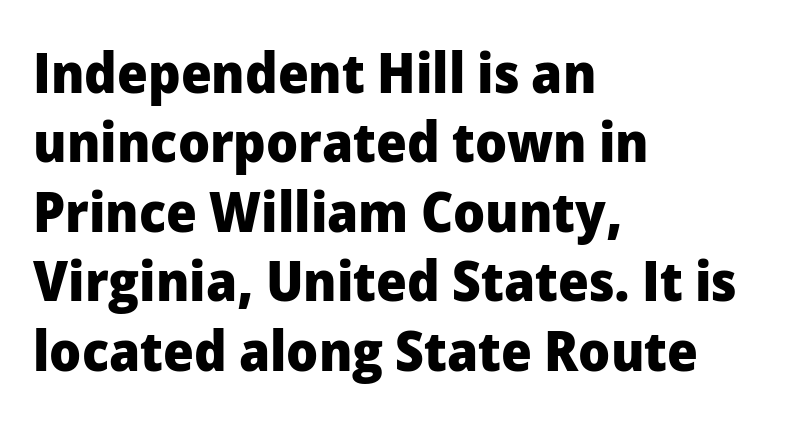
The image shows 56 px heavy sans-serif type, upright; set left-aligned, line spacing 1.24x, normal letter spacing, not underlined; low stroke contrast and a medium x-height.
